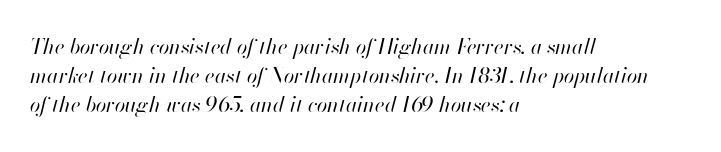
{"italic": "yes", "lean": "right", "slant_degrees": 13, "bold": "no", "underline": "no", "align": "left", "line_spacing": "normal", "line_spacing_ratio": 1.39, "letter_spacing": "normal", "letter_spacing_em": 0.0, "glyph_px": 21}
